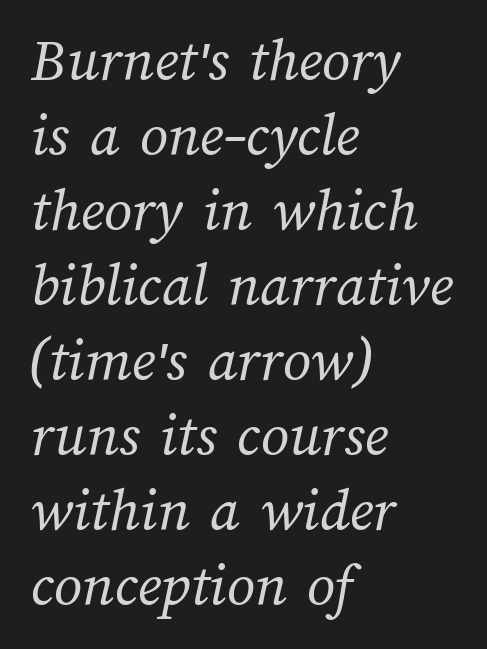
The image shows 62 px regular-weight type; set left-aligned, line spacing 1.21x, normal letter spacing, not underlined; medium stroke contrast and a medium x-height.
